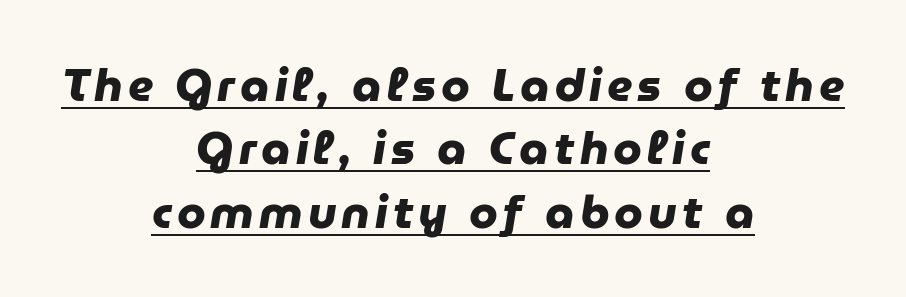
Q: Is the text bold? A: Yes.
Q: Is the typeface a serif or a sans-serif typeface? A: Sans-serif.
Q: Is the text underlined? A: Yes.
Q: How is the paragraph aligned? A: Centered.
Q: Is the spacing between lines tight, normal or loose? A: Normal.
Q: Width (condensed, normal, or wide)? A: Normal.
Q: Stroke contrast? A: Low.
Q: x-height? A: Medium.
Q: Monospaced? A: No.
